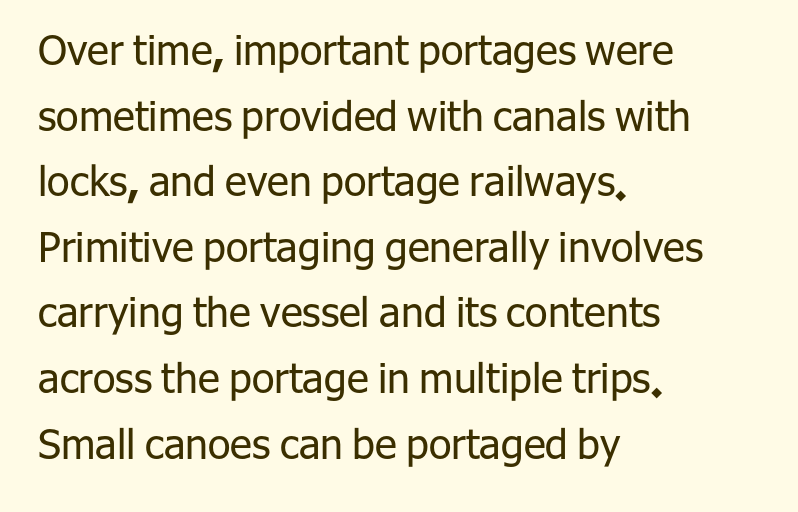
Every stem runs plumb, perpendicular to the baseline. Compared with typical body copy, the letter spacing here is the same. The rendering uses natural spacing where letterforms have individual widths. Quick note: interline space is typical. The rag falls on the right side of this text block. The font sits on the lighter half of the weight spectrum, regular included.
